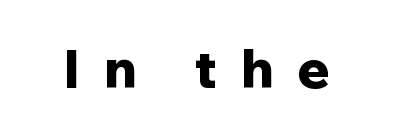
The image shows 53 px bold sans-serif type, upright; set unusually wide letter spacing (+0.45 em), not underlined; low stroke contrast and a medium x-height.
